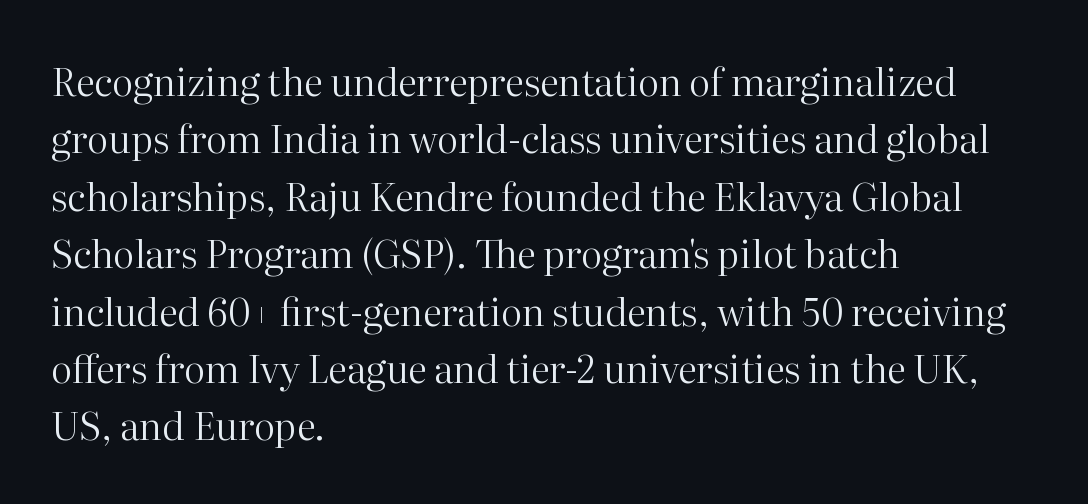
The image shows 38 px regular-weight serif type, upright; set left-aligned, normal line spacing (1.51x), normal letter spacing, not underlined; high stroke contrast and a medium x-height.
